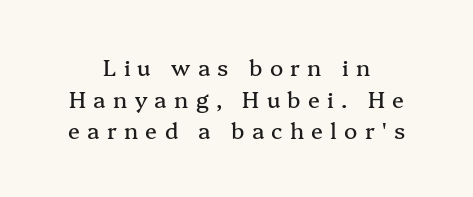
Q: Is the text italic (slanted)? A: No, it is upright.
Q: Is the text underlined? A: No.
Q: How is the paragraph aligned? A: Centered.
Q: Is the spacing between letters normal or unusually wide? A: Unusually wide.
Q: Is the spacing between lines tight, normal or loose? A: Normal.
